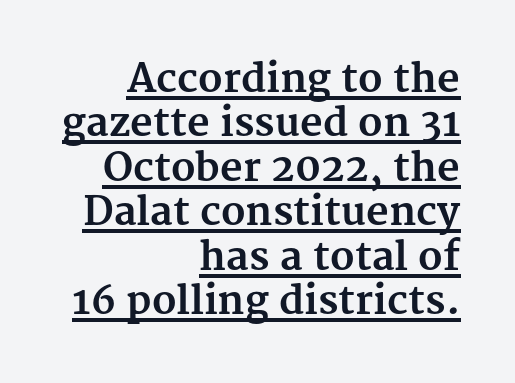
Q: Is the text bold? A: Yes.
Q: Is the text italic (slanted)? A: No, it is upright.
Q: Is the typeface a serif or a sans-serif typeface? A: Serif.
Q: Is the text underlined? A: Yes.
Q: How is the paragraph aligned? A: Right-aligned.
Q: Is the spacing between letters normal or unusually wide? A: Normal.
Q: Is the spacing between lines tight, normal or loose? A: Tight.
Q: Width (condensed, normal, or wide)? A: Normal.
Q: Stroke contrast? A: Medium.
Q: x-height? A: Medium.
Q: Monospaced? A: No.
